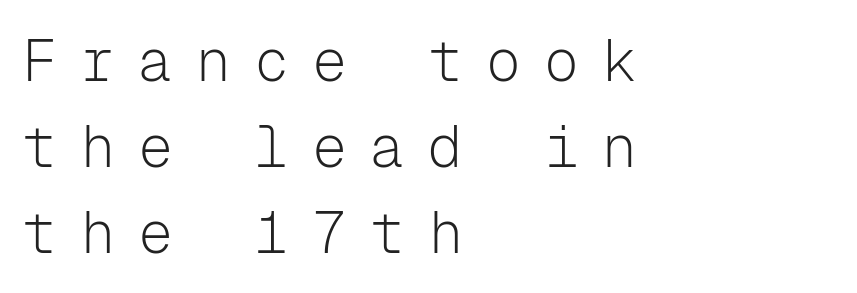
Q: Is the text bold? A: No.
Q: Is the text italic (slanted)? A: No, it is upright.
Q: Is the typeface a serif or a sans-serif typeface? A: Sans-serif.
Q: Is the text underlined? A: No.
Q: How is the paragraph aligned? A: Left-aligned.
Q: Is the spacing between letters normal or unusually wide? A: Unusually wide.
Q: Is the spacing between lines tight, normal or loose? A: Normal.
Q: Width (condensed, normal, or wide)? A: Normal.
Q: Stroke contrast? A: Low.
Q: x-height? A: Medium.
Q: Monospaced? A: Yes.
